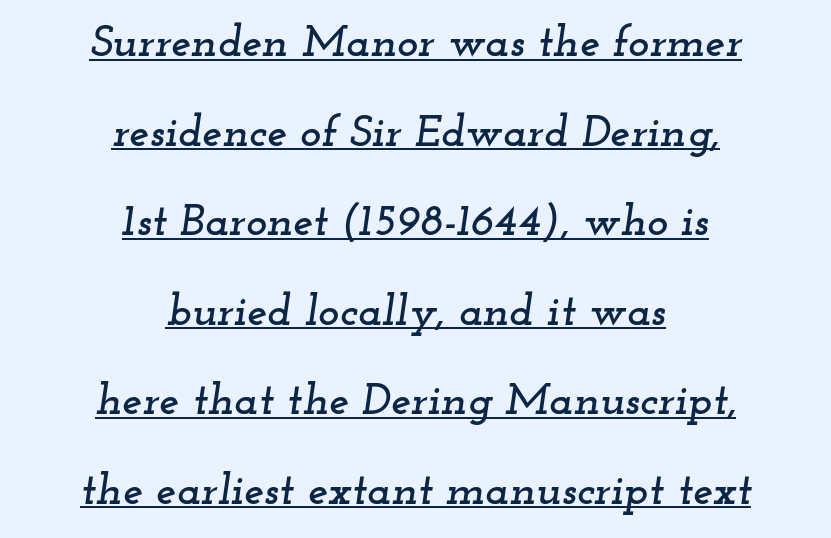
The image shows 45 px wide serif type, italic (leaning right); set centered, loose line spacing (1.99x), normal letter spacing, underlined; low stroke contrast and a small x-height.
